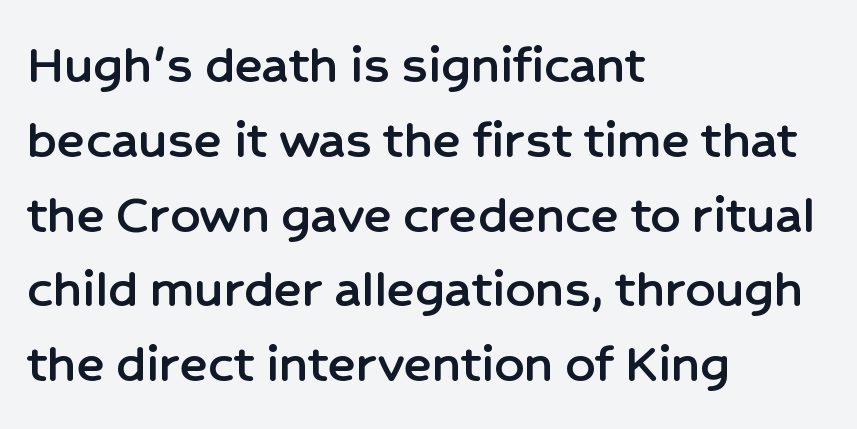
{"serif": "no", "italic": "no", "width": "normal", "stroke_contrast": "low", "x_height": "medium", "monospaced": "no", "underline": "no", "align": "left", "line_spacing": "normal", "line_spacing_ratio": 1.29, "letter_spacing": "normal", "letter_spacing_em": 0.0, "glyph_px": 58}
